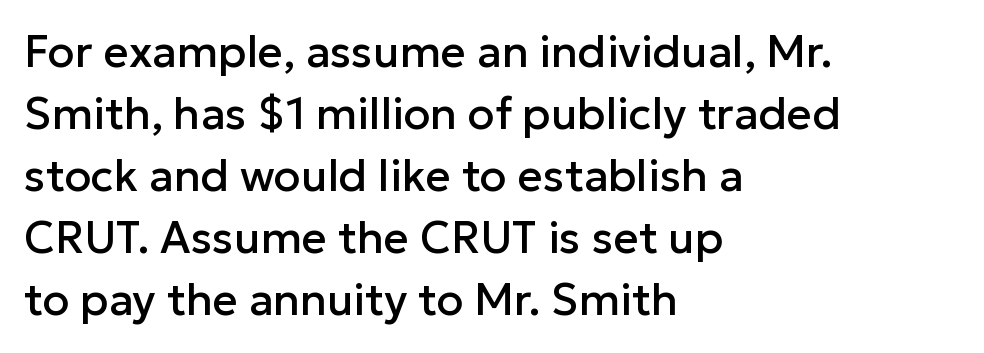
{"serif": "no", "italic": "no", "width": "normal", "stroke_contrast": "low", "x_height": "medium", "monospaced": "no", "underline": "no", "align": "left", "line_spacing": "normal", "line_spacing_ratio": 1.41, "letter_spacing": "normal", "letter_spacing_em": 0.0, "glyph_px": 44}
